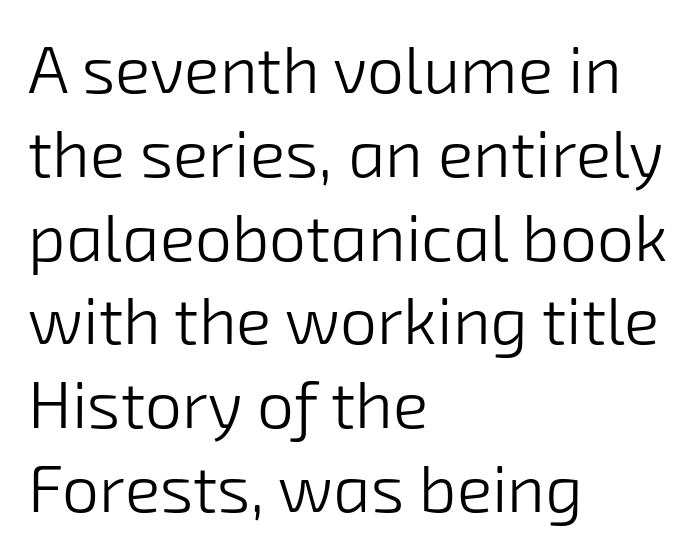
Q: Is the text bold? A: No.
Q: Is the typeface a serif or a sans-serif typeface? A: Sans-serif.
Q: Is the text underlined? A: No.
Q: How is the paragraph aligned? A: Left-aligned.
Q: Is the spacing between letters normal or unusually wide? A: Normal.
Q: Is the spacing between lines tight, normal or loose? A: Normal.
Q: Width (condensed, normal, or wide)? A: Normal.
Q: Stroke contrast? A: Low.
Q: x-height? A: Medium.
Q: Monospaced? A: No.
